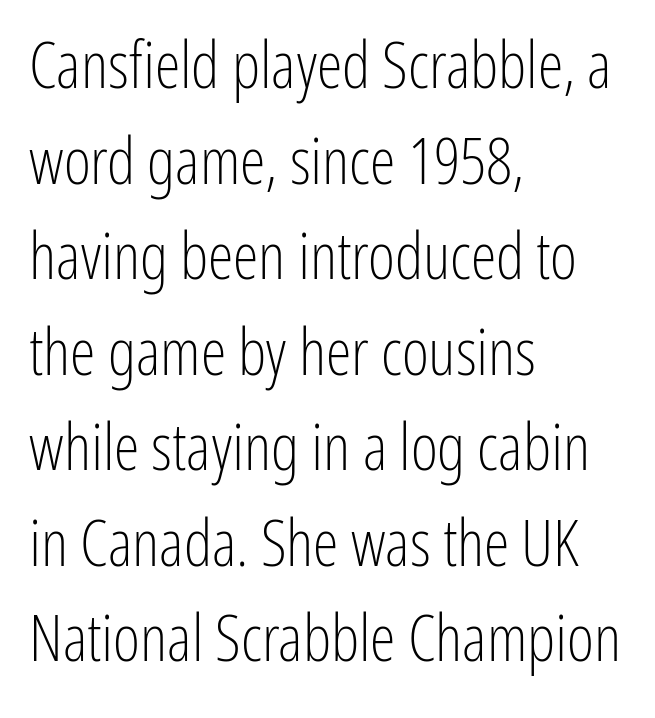
Q: Is the text bold? A: No.
Q: Is the text italic (slanted)? A: No, it is upright.
Q: Is the typeface a serif or a sans-serif typeface? A: Sans-serif.
Q: Is the text underlined? A: No.
Q: How is the paragraph aligned? A: Left-aligned.
Q: Is the spacing between letters normal or unusually wide? A: Normal.
Q: Is the spacing between lines tight, normal or loose? A: Normal.
Q: Width (condensed, normal, or wide)? A: Condensed.
Q: Stroke contrast? A: Low.
Q: x-height? A: Medium.
Q: Monospaced? A: No.
